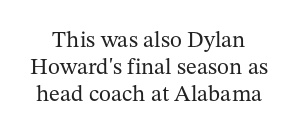
{"italic": "no", "bold": "no", "underline": "no", "line_spacing_ratio": 1.18, "letter_spacing": "normal", "letter_spacing_em": 0.0, "glyph_px": 23}
